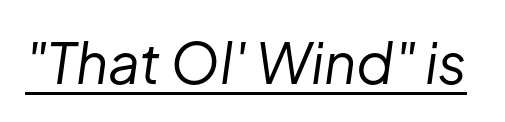
This is underlined copy, the kind a proofreader might mark for attention. Each letter keeps its own natural width here, so spacing adapts to shape. The specimen reads as italic at a glance. These lines keep a tight, regular rhythm from letter to letter.
